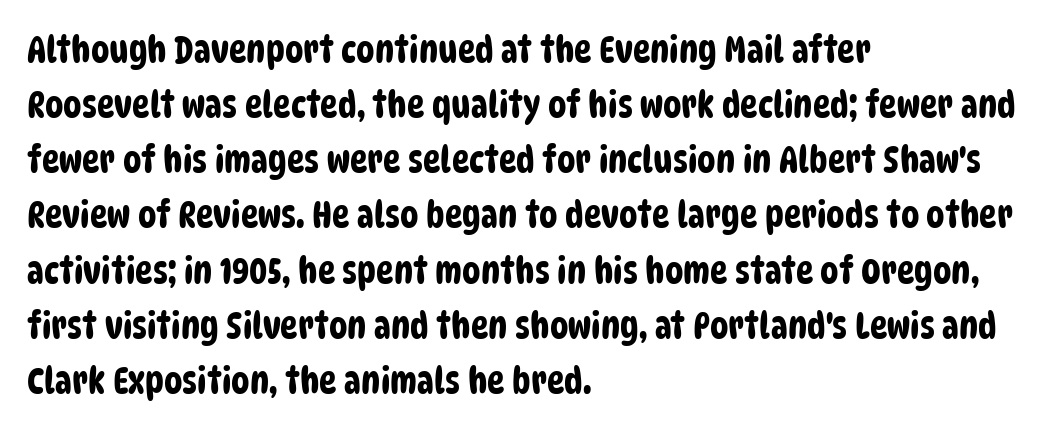
{"serif": "no", "width": "condensed", "stroke_contrast": "low", "x_height": "large", "monospaced": "no", "underline": "no", "align": "left", "line_spacing": "normal", "line_spacing_ratio": 1.49, "letter_spacing": "normal", "letter_spacing_em": 0.0, "glyph_px": 37}
